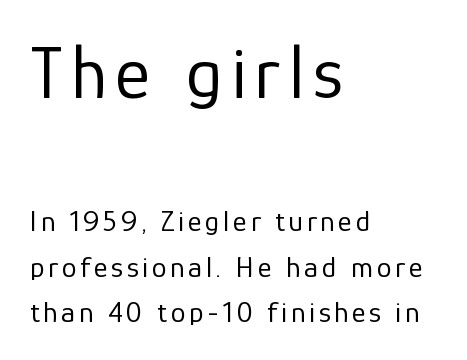
Q: Is the text bold? A: No.
Q: Is the text italic (slanted)? A: No, it is upright.
Q: Is the typeface a serif or a sans-serif typeface? A: Sans-serif.
Q: Is the text underlined? A: No.
Q: How is the paragraph aligned? A: Left-aligned.
Q: Is the spacing between lines tight, normal or loose? A: Normal.
Q: Which block of text is set in a larger size, the first (top) or the second (bottom)? A: The first (top) one.
Q: Width (condensed, normal, or wide)? A: Normal.
Q: Stroke contrast? A: Low.
Q: x-height? A: Medium.
Q: Monospaced? A: No.
